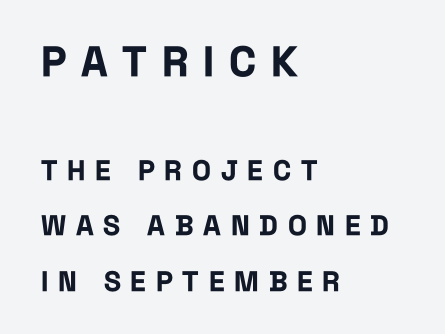
The image shows 42 px bold, condensed sans-serif type, upright; set left-aligned, loose line spacing (1.97x), unusually wide letter spacing (+0.35 em), not underlined; the first (top) block is 1.5x larger; low stroke contrast and a large x-height.
